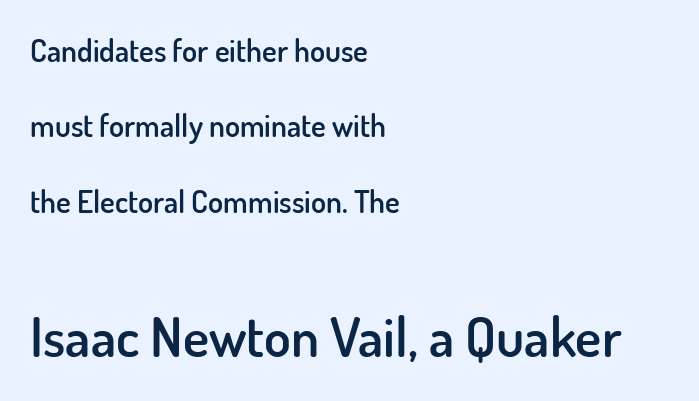
{"serif": "no", "italic": "no", "bold": "semi", "weight": "semibold", "width": "normal", "stroke_contrast": "low", "x_height": "small", "monospaced": "no", "underline": "no", "align": "left", "line_spacing": "loose", "line_spacing_ratio": 2.43, "letter_spacing": "normal", "letter_spacing_em": 0.0, "larger_block": "second", "size_ratio": 1.77, "glyph_px": 55}
